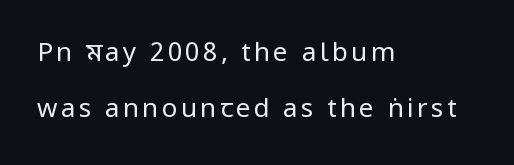
This rendering features lettering with no underline. Tall strokes in this sample are plumb rather than angled. Stroke mass is kept to a normal reading level or below. Layout note: lines flush left. Vertical spacing — loose.
